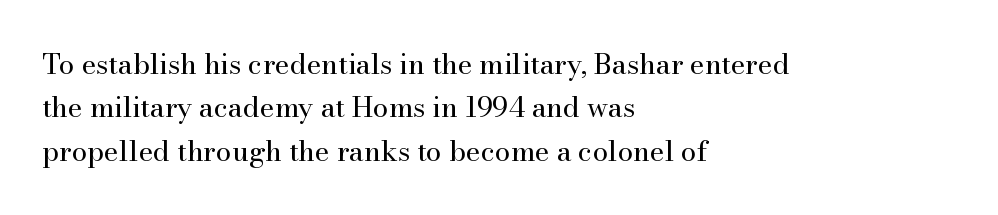
Weight: regular or lighter. The paragraph has a hard left edge and a soft right edge. This is serif lettering, the kind often seen in printed books. Nope, not italic — everything's standing straight. The passage shown is typed in a proportional face where columns would drift.
